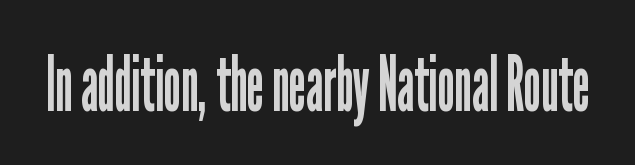
{"serif": "no", "italic": "no", "bold": "no", "weight": "regular", "width": "condensed", "stroke_contrast": "low", "x_height": "medium", "monospaced": "no", "underline": "no", "letter_spacing": "normal", "letter_spacing_em": 0.0, "glyph_px": 77}
